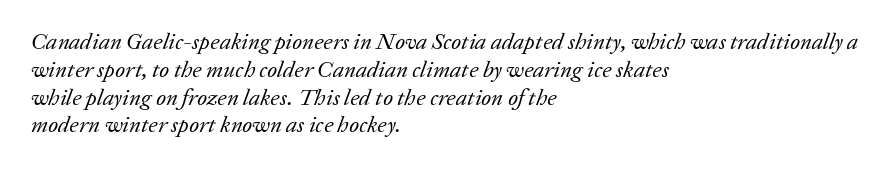
Q: Is the text bold? A: No.
Q: Is the text italic (slanted)? A: Yes, it leans right by about 20 degrees.
Q: Is the text underlined? A: No.
Q: How is the paragraph aligned? A: Left-aligned.
Q: Is the spacing between letters normal or unusually wide? A: Normal.
